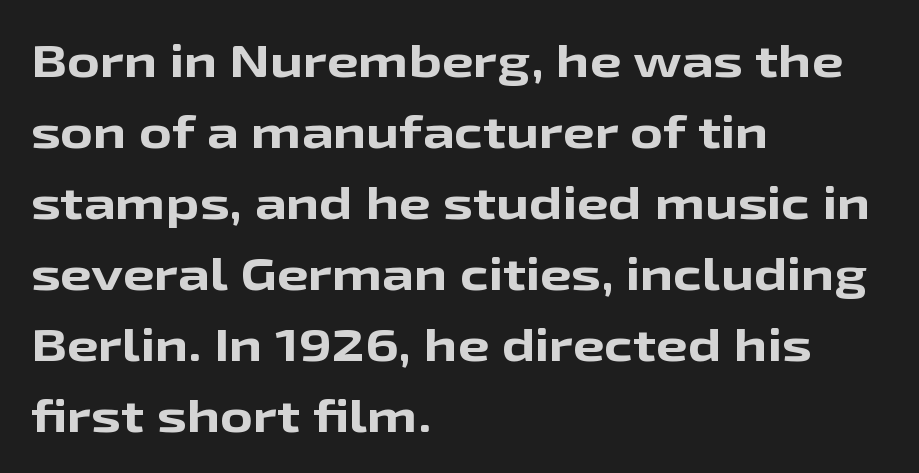
The rendering uses a bold face; every stroke is thick and dark. A classic flush-left, rag-right setting is used for this passage. A typesetter would call this leading conventional body-copy spacing. The passage shown is typed in a proportional face where columns would drift. The words here are not underlined. No feet cap the strokes, marking this as sans-serif type.
